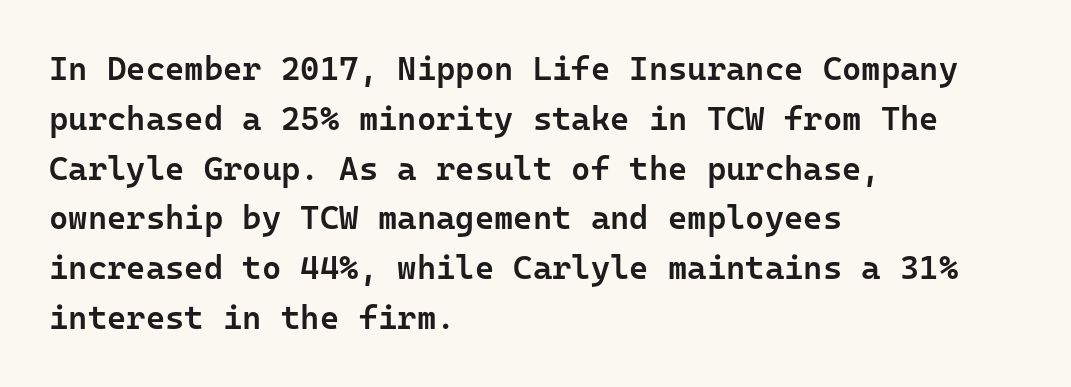
The image shows 33 px semibold sans-serif type, upright, monospaced; set left-aligned, normal line spacing (1.51x), normal letter spacing, not underlined; low stroke contrast and a medium x-height.
